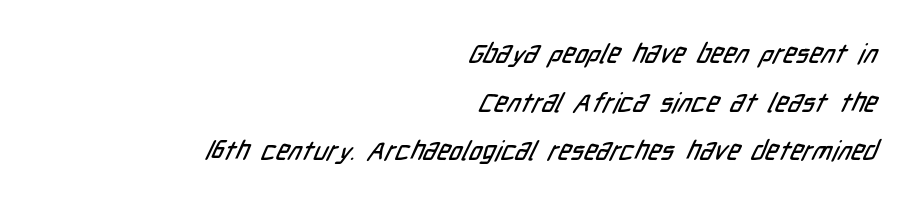
{"underline": "no", "align": "right", "line_spacing_ratio": 1.8, "letter_spacing": "normal", "letter_spacing_em": 0.0, "glyph_px": 27}
